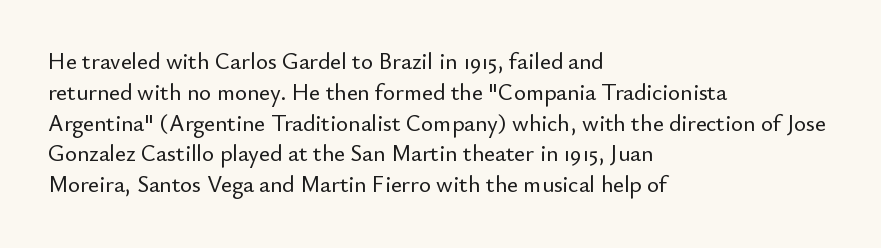
The glyphs are unaccompanied by any horizontal stroke below them. Quick note: not italic, upright. Each word holds together tightly as a unit, with standard inter-letter gaps. The paragraph shown leans on its left margin. Does the leading feel generous? No, just average.
